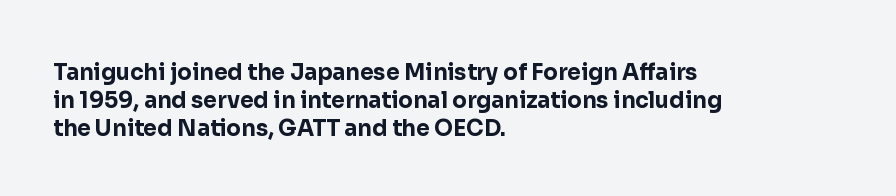
{"italic": "no", "bold": "yes", "underline": "no", "align": "left", "line_spacing": "normal", "line_spacing_ratio": 1.27, "letter_spacing": "normal", "letter_spacing_em": 0.0, "glyph_px": 22}
